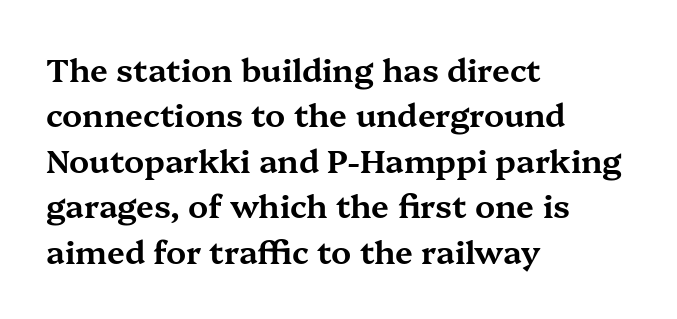
Q: Is the text italic (slanted)? A: No, it is upright.
Q: Is the typeface a serif or a sans-serif typeface? A: Serif.
Q: Is the text underlined? A: No.
Q: How is the paragraph aligned? A: Left-aligned.
Q: Is the spacing between letters normal or unusually wide? A: Normal.
Q: Is the spacing between lines tight, normal or loose? A: Normal.
Q: Width (condensed, normal, or wide)? A: Wide.
Q: Stroke contrast? A: Medium.
Q: x-height? A: Medium.
Q: Monospaced? A: No.
